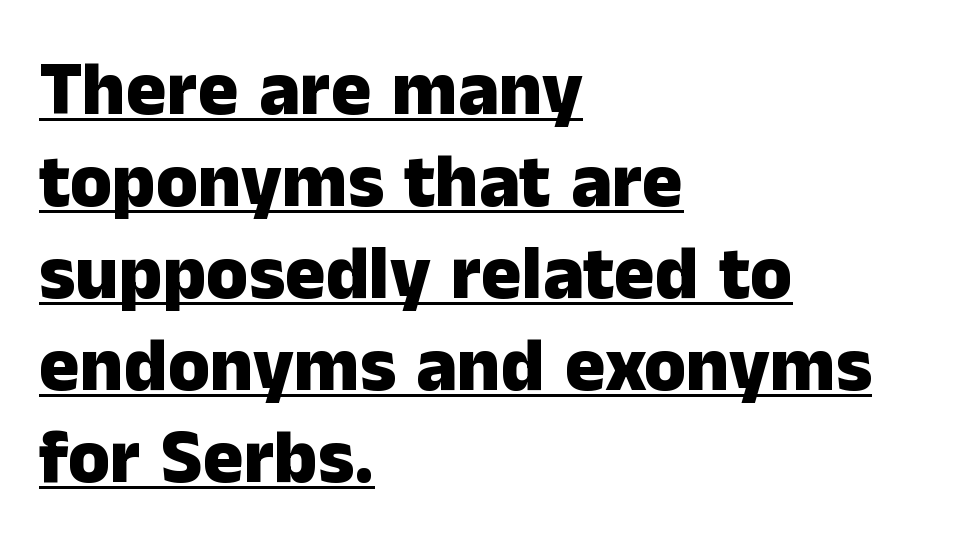
{"serif": "no", "italic": "no", "bold": "yes", "weight": "heavy", "width": "normal", "stroke_contrast": "low", "x_height": "medium", "monospaced": "no", "underline": "yes", "align": "left", "line_spacing_ratio": 1.21, "letter_spacing": "normal", "letter_spacing_em": 0.0, "glyph_px": 76}
